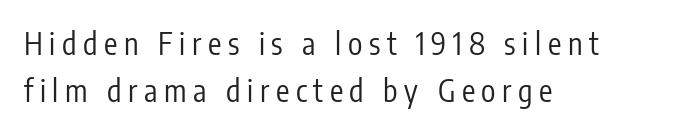
The image shows 30 px regular-weight, condensed sans-serif type, upright; set left-aligned, normal line spacing (1.58x), unusually wide letter spacing (+0.22 em), not underlined; low stroke contrast and a medium x-height.
